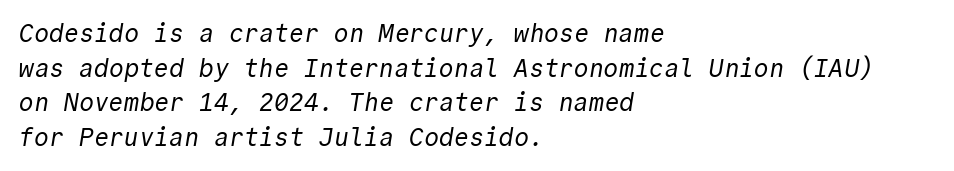
{"bold": "no", "underline": "no", "align": "left", "line_spacing": "normal", "line_spacing_ratio": 1.39, "letter_spacing": "normal", "letter_spacing_em": 0.0, "glyph_px": 25}
